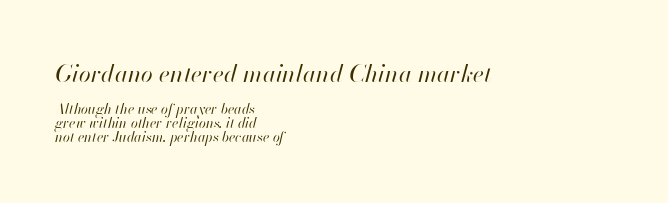
{"italic": "yes", "lean": "right", "slant_degrees": 13, "bold": "no", "underline": "no", "align": "left", "line_spacing": "tight", "line_spacing_ratio": 0.99, "letter_spacing": "normal", "letter_spacing_em": 0.0, "larger_block": "first", "size_ratio": 1.71, "glyph_px": 24}
